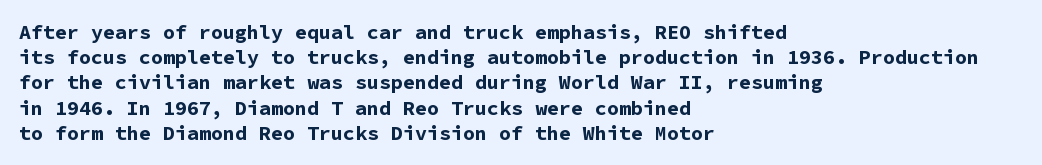
The space directly below the letters is spotless. This rendering uses left alignment, leaving the right contour irregular. The typography opts for an upright posture over an oblique one. Each word holds together tightly as a unit, with standard inter-letter gaps. Pretty heavy lettering here — definitely bold.
